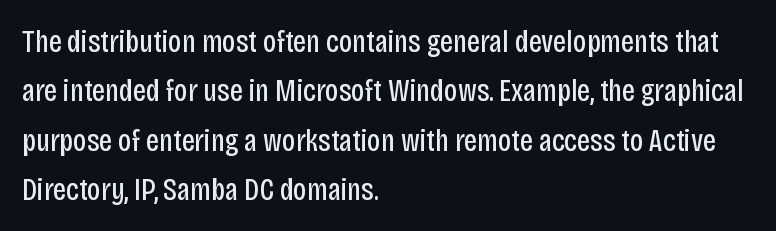
{"serif": "no", "italic": "no", "bold": "no", "weight": "regular", "width": "condensed", "stroke_contrast": "low", "x_height": "large", "monospaced": "no", "underline": "no", "align": "left", "line_spacing": "normal", "line_spacing_ratio": 1.54, "letter_spacing": "normal", "letter_spacing_em": 0.0, "glyph_px": 32}
